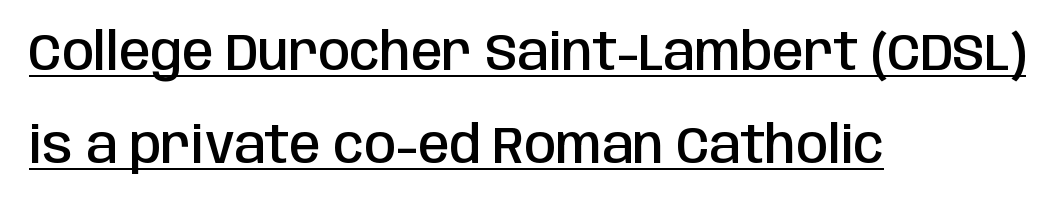
A typesetter would mark this as roman, not italic. A typesetter would call this proportional, since set widths differ per character. The rag falls on the right side of this text block. These lines carry some extra weight — a demibold, not a full bold. Letterform terminals end flat and unadorned throughout the passage.
